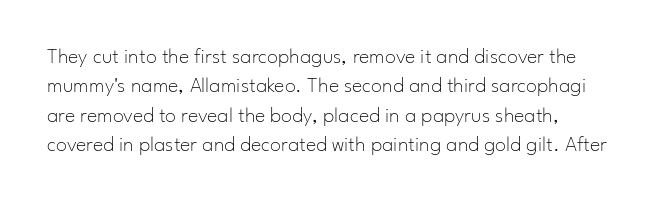
Q: Is the text bold? A: No.
Q: Is the text italic (slanted)? A: No, it is upright.
Q: Is the text underlined? A: No.
Q: Is the spacing between letters normal or unusually wide? A: Normal.
Q: Is the spacing between lines tight, normal or loose? A: Normal.
